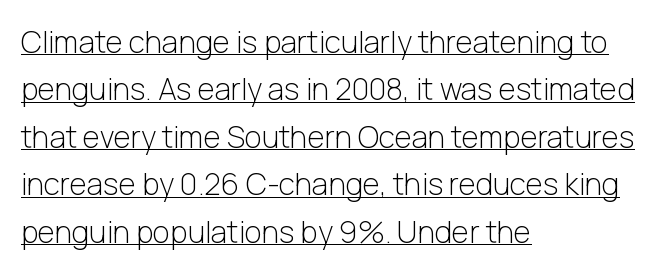
{"serif": "no", "italic": "no", "bold": "no", "weight": "light", "width": "normal", "stroke_contrast": "low", "x_height": "medium", "monospaced": "no", "underline": "yes", "align": "left", "line_spacing": "normal", "line_spacing_ratio": 1.58, "letter_spacing": "normal", "letter_spacing_em": 0.0, "glyph_px": 30}
